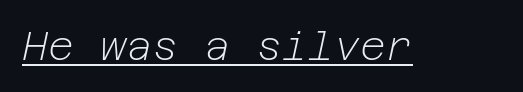
{"italic": "yes", "lean": "right", "slant_degrees": 12, "bold": "no", "weight": "light", "width": "normal", "stroke_contrast": "low", "x_height": "medium", "underline": "yes", "letter_spacing": "normal", "letter_spacing_em": 0.0, "glyph_px": 40}
